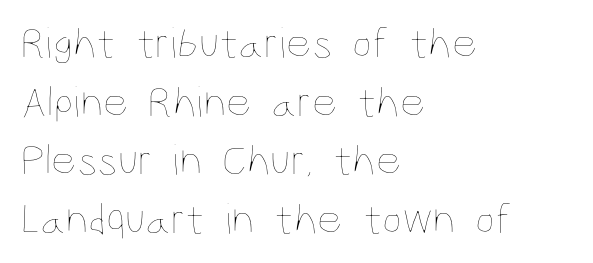
The image shows 44 px thin, condensed type, upright; set left-aligned, normal line spacing (1.33x), normal letter spacing, not underlined; low stroke contrast and a large x-height.
